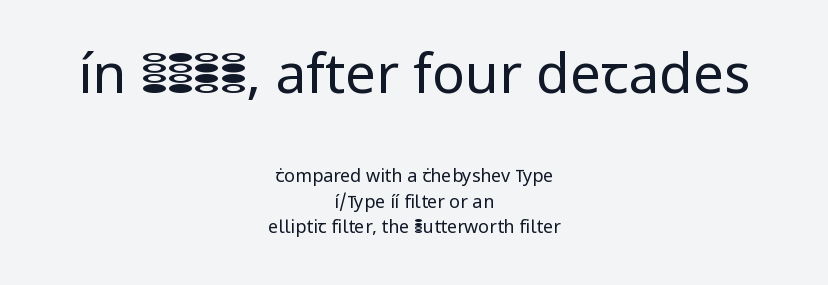
The image shows 55 px regular-weight sans-serif type, upright; set centered, normal line spacing (1.42x), normal letter spacing, not underlined; the first (top) block is 3.06x larger; low stroke contrast and a medium x-height.
